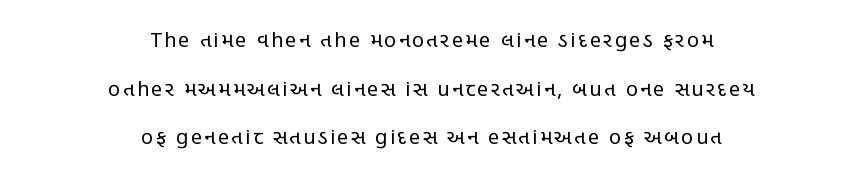
The image shows 20 px text type, upright; set centered, loose line spacing (2.43x), not underlined.
